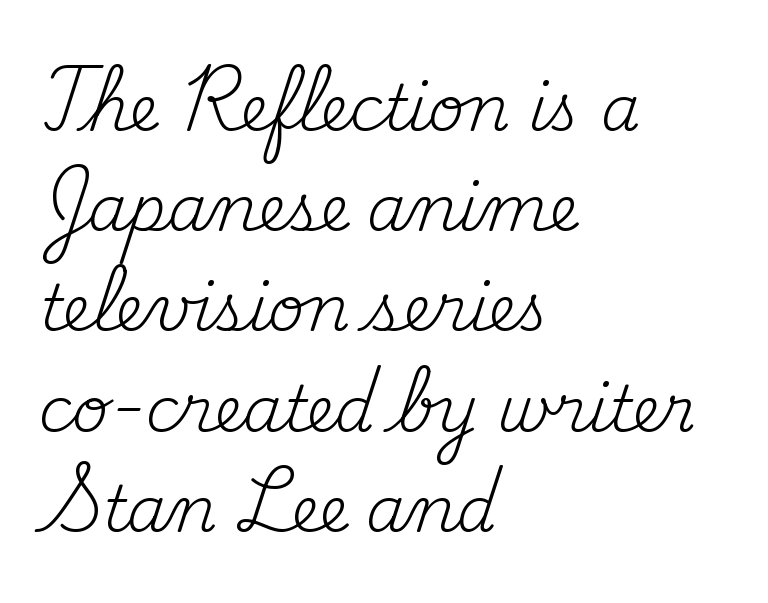
{"serif": "yes", "bold": "no", "weight": "regular", "width": "normal", "stroke_contrast": "medium", "x_height": "small", "monospaced": "no", "underline": "no", "align": "left", "line_spacing": "normal", "line_spacing_ratio": 1.59, "letter_spacing": "normal", "letter_spacing_em": 0.0, "glyph_px": 63}
